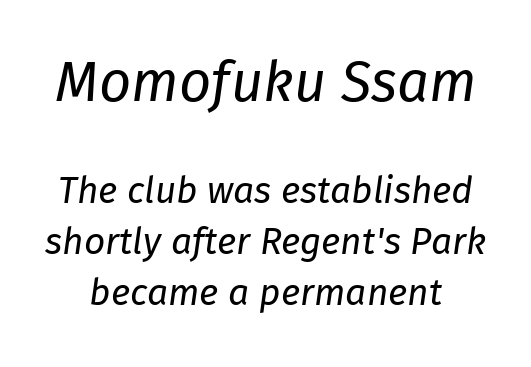
A light-to-regular cut is what we see here. The typography opts for an oblique posture over an upright one. Bigger letters appear in the top chunk; the bottom chunk is reduced. Caption: standard tracking, unaltered.
